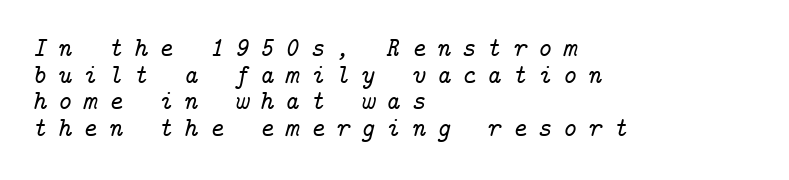
The tracking jumps out immediately: characters are airy and widely separated. Slanted lettering throughout. Any mark beneath the type? The region is blank. Line beginnings align vertically; line endings do not. Quick note: interline space is minimal.
